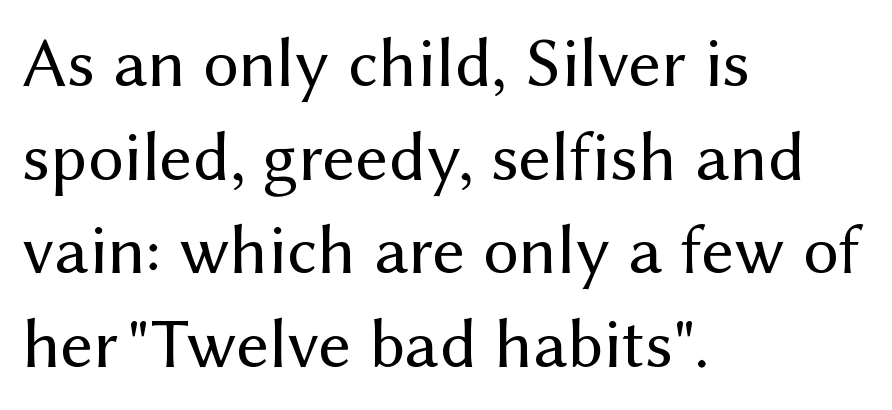
The image shows 71 px regular-weight sans-serif type, upright; set left-aligned, normal line spacing (1.32x), normal letter spacing, not underlined; medium stroke contrast and a medium x-height.
